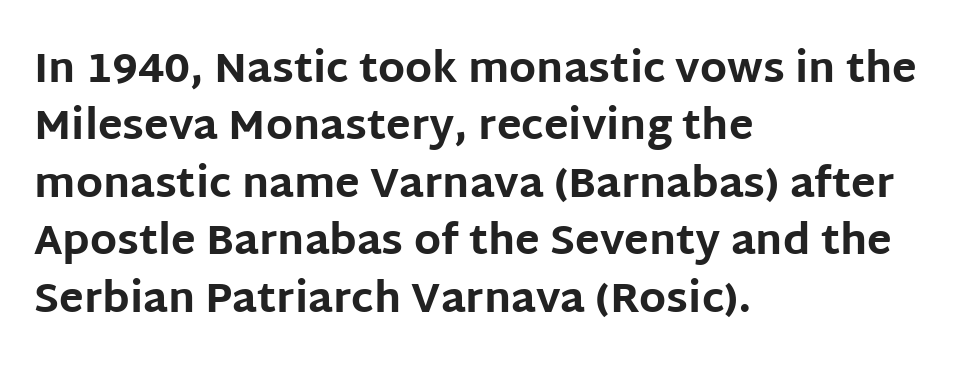
{"serif": "no", "italic": "no", "bold": "yes", "weight": "bold", "width": "normal", "stroke_contrast": "low", "x_height": "large", "monospaced": "no", "underline": "no", "align": "left", "line_spacing": "normal", "line_spacing_ratio": 1.4, "letter_spacing": "normal", "letter_spacing_em": 0.0, "glyph_px": 41}
